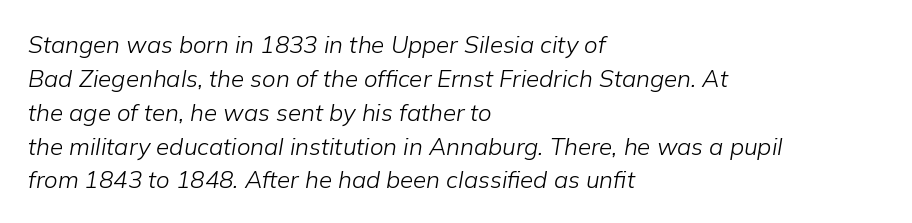
{"italic": "yes", "lean": "right", "slant_degrees": 9, "bold": "no", "underline": "no", "align": "left", "line_spacing": "normal", "line_spacing_ratio": 1.41, "letter_spacing": "normal", "letter_spacing_em": 0.0, "glyph_px": 24}
